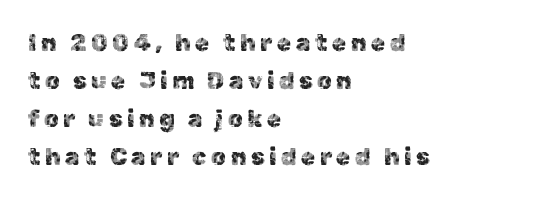
The rows are spaced the way most documents space them. Rendered with straight, roman letterforms. Decoration check: the copy has no underline. A classic flush-left, rag-right setting is used for this passage.
